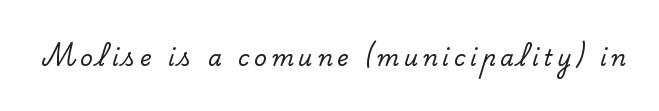
Q: Is the text italic (slanted)? A: Yes.
Q: Is the text underlined? A: No.
Q: Is the spacing between letters normal or unusually wide? A: Unusually wide.
